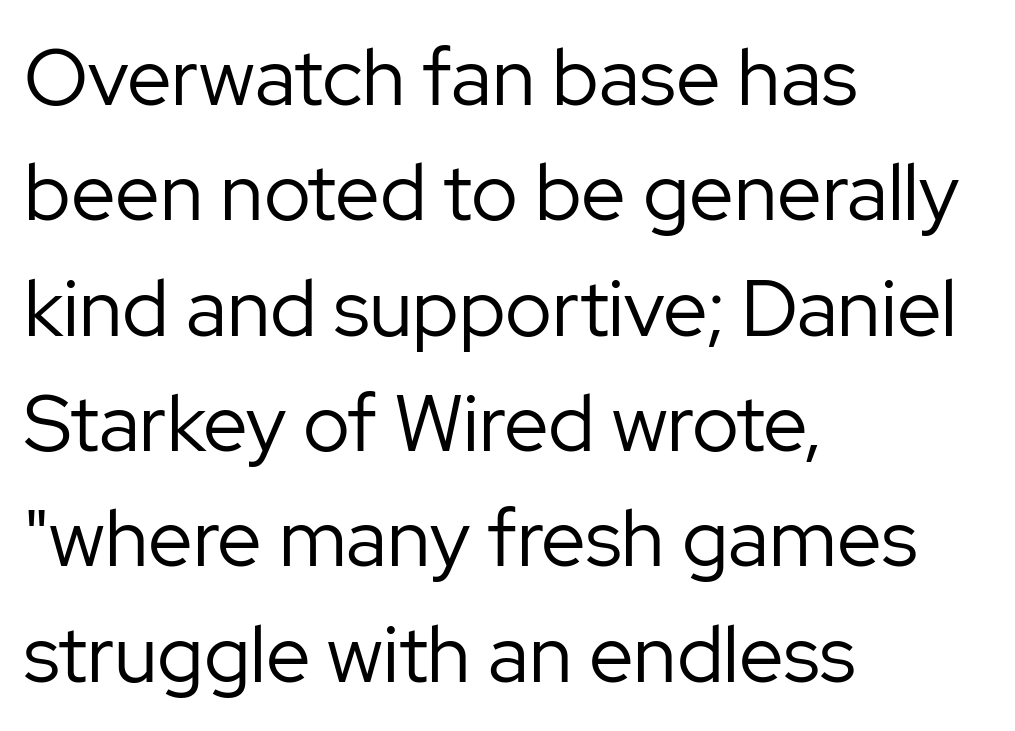
{"serif": "no", "italic": "no", "bold": "no", "weight": "regular", "width": "normal", "stroke_contrast": "low", "x_height": "medium", "monospaced": "no", "underline": "no", "align": "left", "line_spacing": "normal", "line_spacing_ratio": 1.46, "letter_spacing": "normal", "letter_spacing_em": 0.0, "glyph_px": 79}
